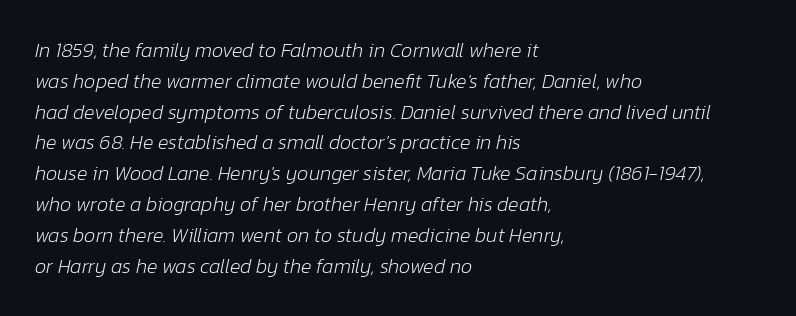
The image shows 20 px text type, italic (leaning right); set left-aligned, normal line spacing (1.54x), normal letter spacing, not underlined.
